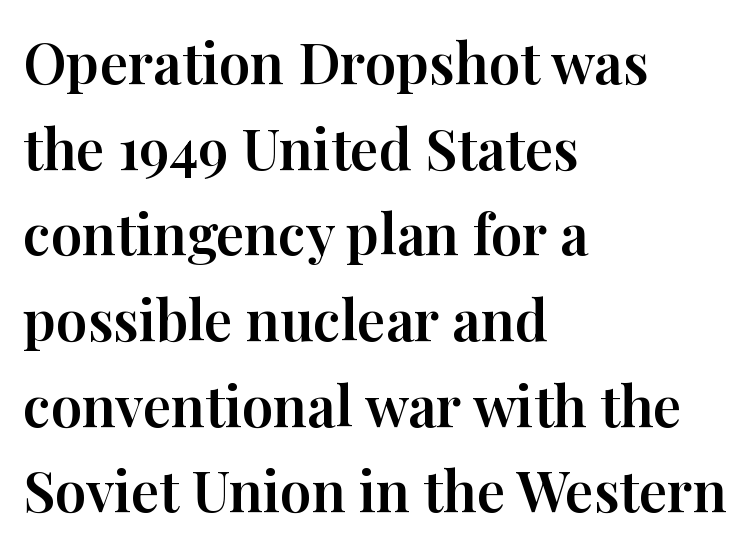
{"serif": "yes", "italic": "no", "width": "normal", "stroke_contrast": "high", "x_height": "medium", "monospaced": "no", "underline": "no", "align": "left", "line_spacing": "normal", "line_spacing_ratio": 1.53, "letter_spacing": "normal", "letter_spacing_em": 0.0, "glyph_px": 56}
